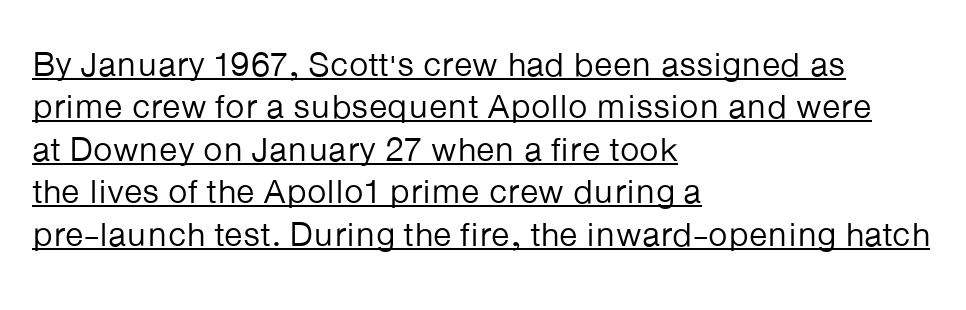
The image shows 34 px regular-weight sans-serif type, upright; set left-aligned, normal line spacing (1.25x), normal letter spacing, underlined; low stroke contrast and a medium x-height.
